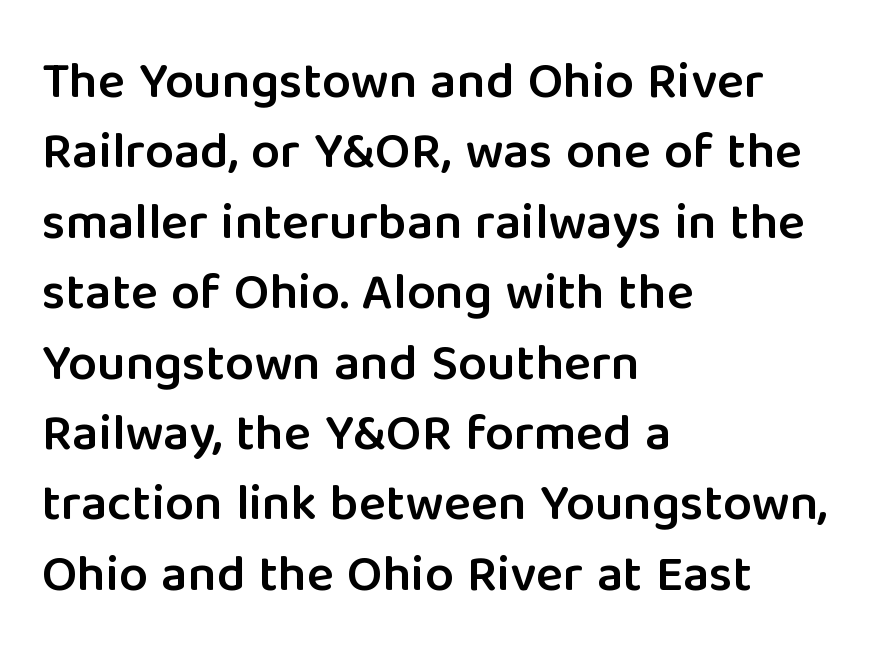
The image shows 51 px semibold sans-serif type, upright; set left-aligned, normal line spacing (1.38x), normal letter spacing, not underlined; low stroke contrast and a medium x-height.
